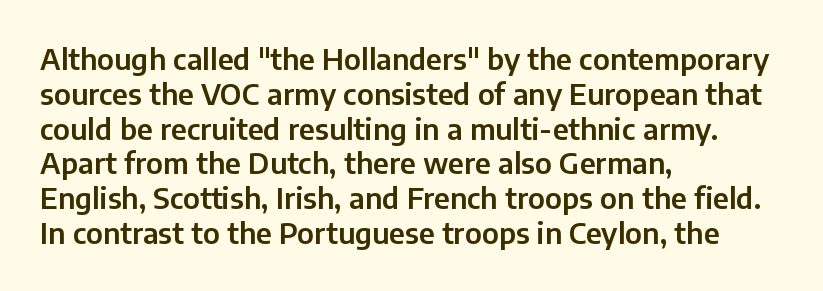
The image shows 29 px sans-serif type, upright; set left-aligned, line spacing 1.2x, normal letter spacing, not underlined; low stroke contrast and a medium x-height.
